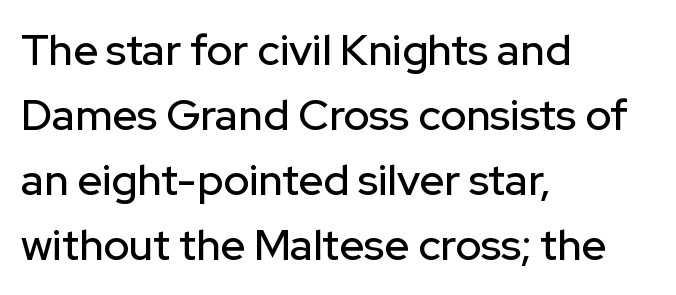
{"serif": "no", "italic": "no", "width": "normal", "stroke_contrast": "low", "x_height": "medium", "monospaced": "no", "underline": "no", "align": "left", "line_spacing": "normal", "line_spacing_ratio": 1.51, "letter_spacing": "normal", "letter_spacing_em": 0.0, "glyph_px": 43}
